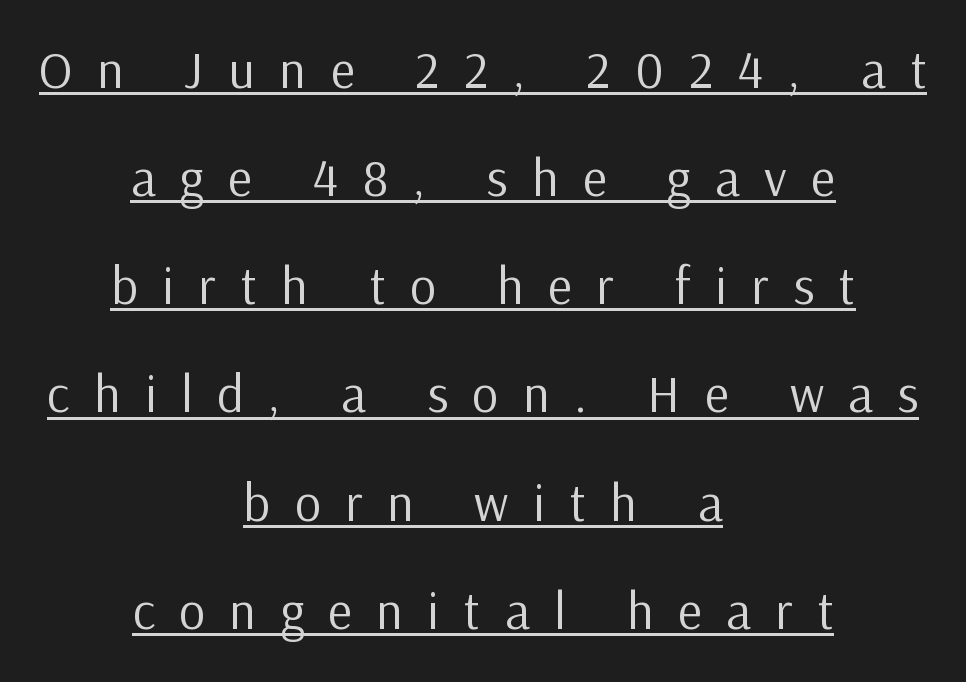
The image shows 52 px regular-weight sans-serif type, upright; set centered, loose line spacing (2.08x), unusually wide letter spacing (+0.47 em), underlined; low stroke contrast and a medium x-height.
